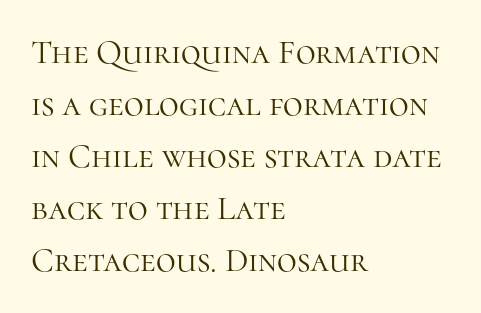
The image shows 34 px light serif type, upright; set left-aligned, normal line spacing (1.53x), normal letter spacing, not underlined; high stroke contrast and a medium x-height.
